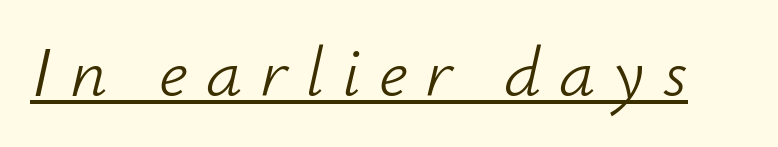
The image shows 72 px light type, italic (leaning right); set unusually wide letter spacing (+0.25 em), underlined; low stroke contrast and a small x-height.
